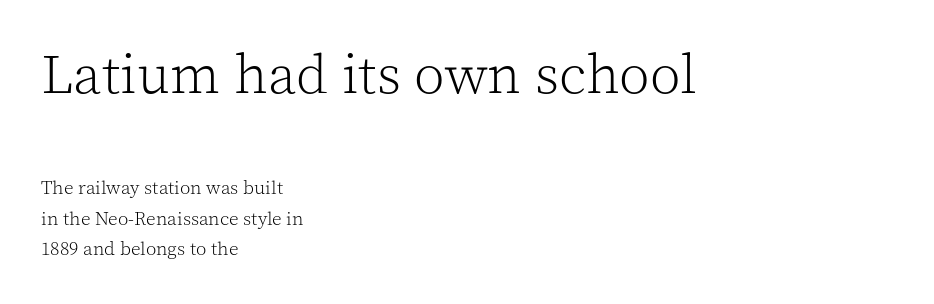
{"serif": "yes", "italic": "no", "bold": "no", "weight": "light", "width": "normal", "x_height": "medium", "monospaced": "no", "underline": "no", "align": "left", "line_spacing": "normal", "line_spacing_ratio": 1.61, "letter_spacing": "normal", "letter_spacing_em": 0.0, "larger_block": "first", "size_ratio": 2.95, "glyph_px": 56}
